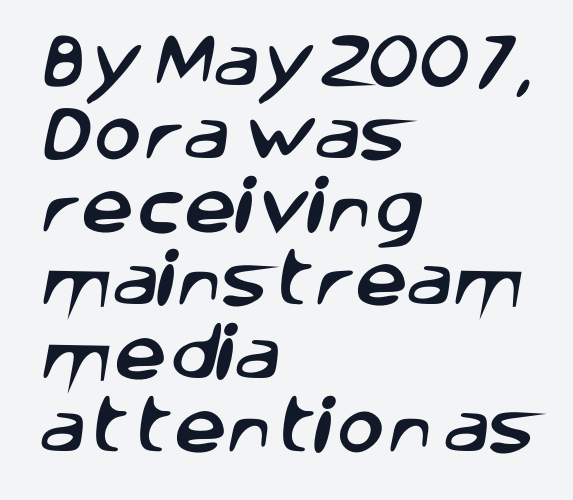
{"serif": "no", "width": "normal", "stroke_contrast": "low", "x_height": "large", "monospaced": "no", "underline": "no", "align": "left", "line_spacing_ratio": 1.24, "letter_spacing": "normal", "letter_spacing_em": 0.0, "glyph_px": 59}
